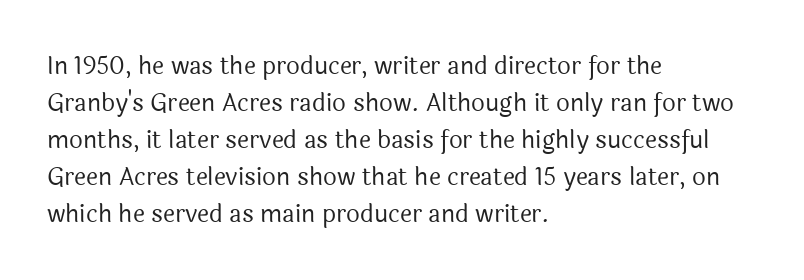
{"italic": "no", "bold": "no", "underline": "no", "align": "left", "line_spacing": "normal", "line_spacing_ratio": 1.54, "letter_spacing": "normal", "letter_spacing_em": 0.0, "glyph_px": 24}
